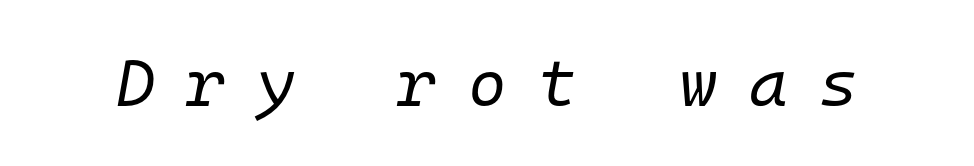
In terms of letterspacing, this is a distinctly airy, spread setting. Stem width sits at or under what a default text font uses. The words here are not underlined. Do the characters align in a grid? Yes, the font is monospaced. Observe the lean: these are italic letterforms.
